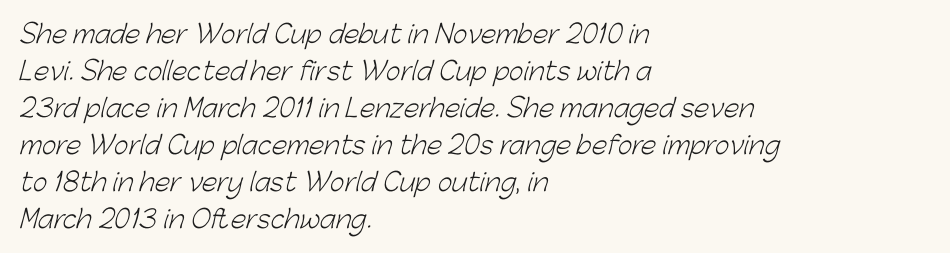
Q: Is the text bold? A: No.
Q: Is the text underlined? A: No.
Q: How is the paragraph aligned? A: Left-aligned.
Q: Is the spacing between letters normal or unusually wide? A: Normal.
Q: Is the spacing between lines tight, normal or loose? A: Normal.
